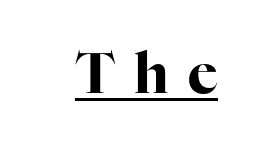
{"serif": "yes", "italic": "no", "bold": "yes", "weight": "bold", "width": "normal", "stroke_contrast": "high", "x_height": "medium", "monospaced": "no", "underline": "yes", "letter_spacing": "wide", "letter_spacing_em": 0.33, "glyph_px": 56}
